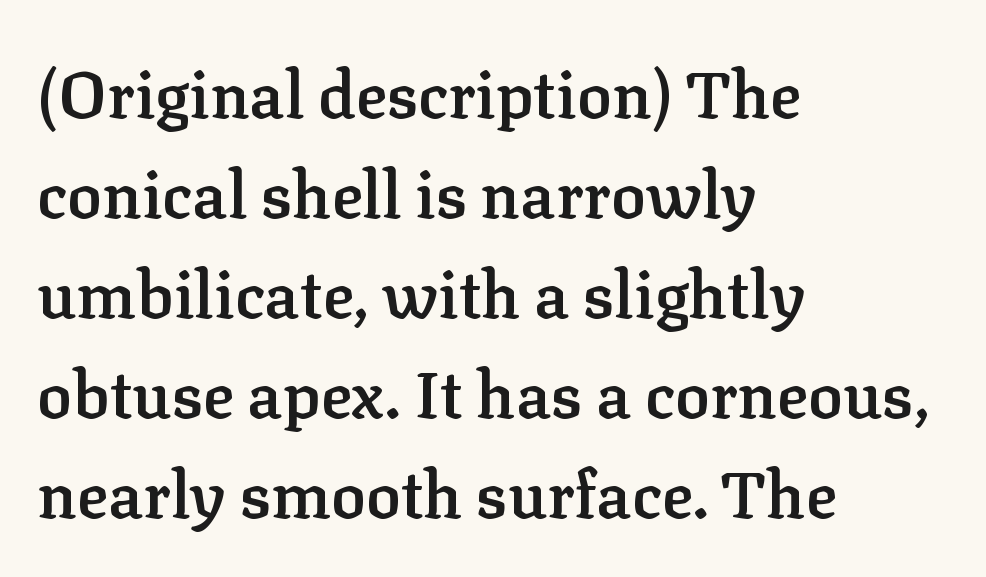
The letters stand straight up with perfectly vertical stems. These lines are rendered in a variable-pitch font. This rendering uses left alignment, leaving the right contour irregular. Is this a sans? No — the strokes have serifs.
